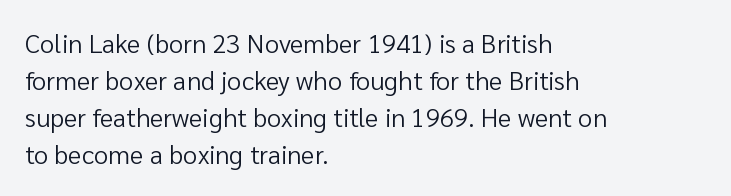
Rule under the text: the space is simply empty. The tracking reads as untouched default to a designer's eye. Compared with a typical body face, this is equally light or lighter still. A student would call this left alignment; a typographer would say flush left, rag right. The rows are spaced the way most documents space them.
